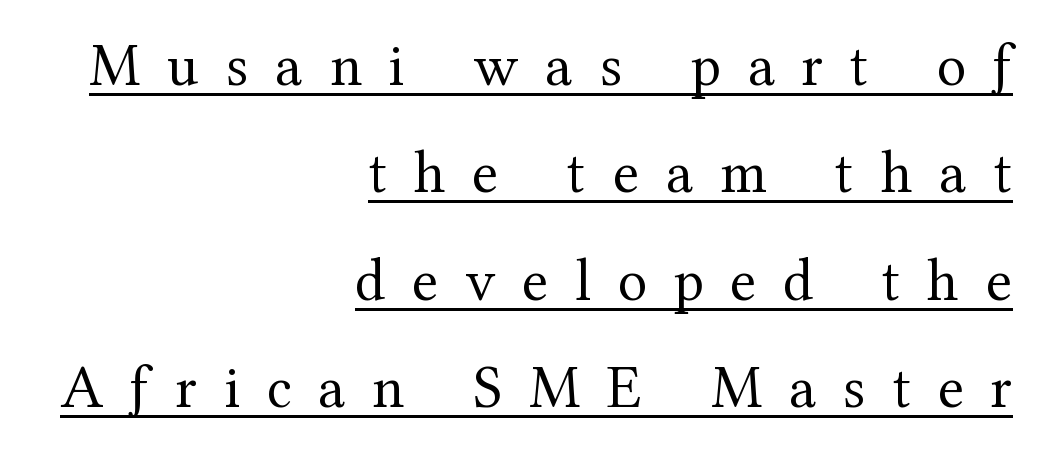
The image shows 61 px regular-weight serif type, upright; set right-aligned, line spacing 1.76x, unusually wide letter spacing (+0.44 em), underlined; medium stroke contrast and a medium x-height.
